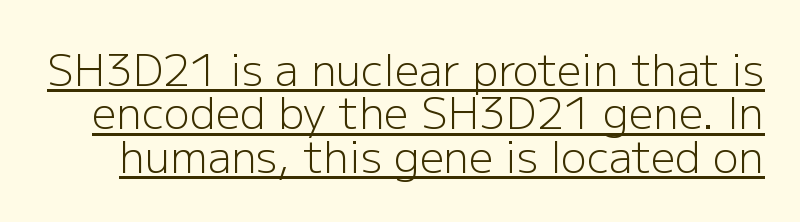
Q: Is the text bold? A: No.
Q: Is the text italic (slanted)? A: No, it is upright.
Q: Is the typeface a serif or a sans-serif typeface? A: Sans-serif.
Q: Is the text underlined? A: Yes.
Q: Is the spacing between letters normal or unusually wide? A: Normal.
Q: Is the spacing between lines tight, normal or loose? A: Tight.
Q: Width (condensed, normal, or wide)? A: Normal.
Q: Stroke contrast? A: Low.
Q: x-height? A: Medium.
Q: Monospaced? A: No.
